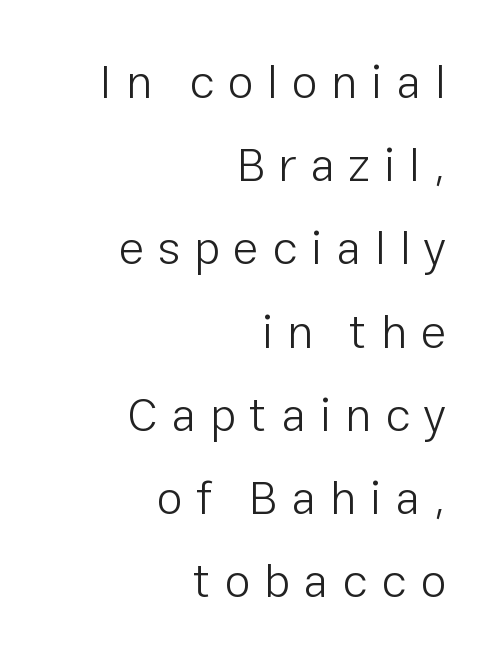
{"serif": "no", "italic": "no", "bold": "no", "weight": "light", "width": "normal", "stroke_contrast": "low", "x_height": "medium", "monospaced": "no", "underline": "no", "align": "right", "line_spacing_ratio": 1.77, "letter_spacing": "wide", "letter_spacing_em": 0.29, "glyph_px": 47}
